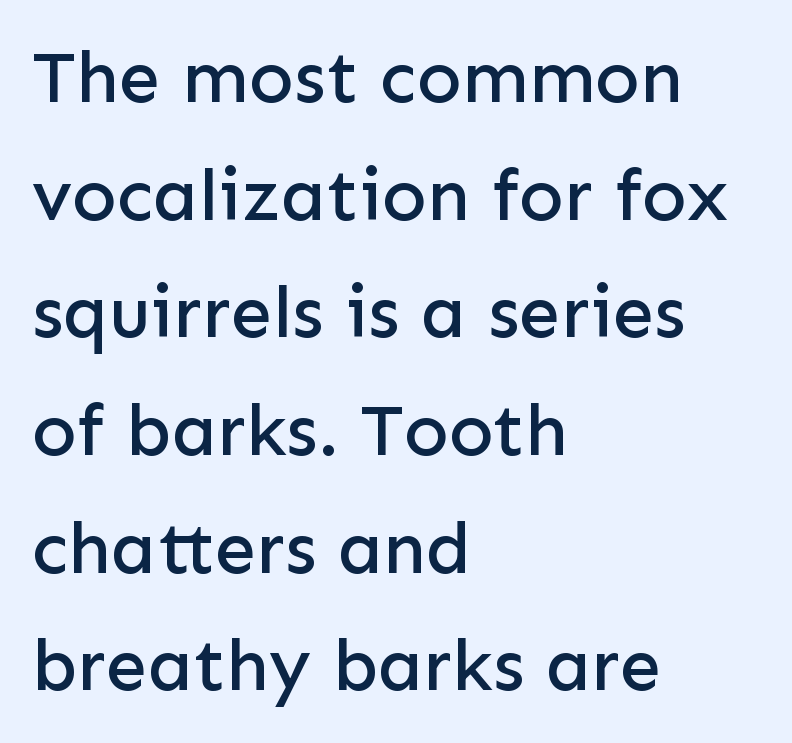
The image shows 74 px sans-serif type, upright; set left-aligned, normal line spacing (1.59x), normal letter spacing, not underlined; low stroke contrast and a medium x-height.
